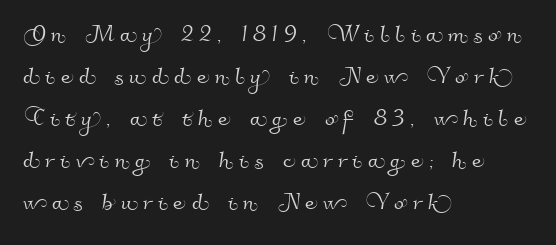
Q: Is the typeface a serif or a sans-serif typeface? A: Sans-serif.
Q: Is the text underlined? A: No.
Q: How is the paragraph aligned? A: Left-aligned.
Q: Is the spacing between lines tight, normal or loose? A: Normal.
Q: Width (condensed, normal, or wide)? A: Normal.
Q: Stroke contrast? A: High.
Q: x-height? A: Small.
Q: Monospaced? A: No.
